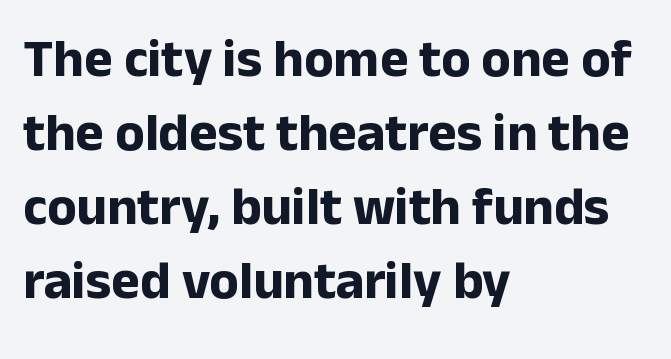
Look at the tracking — it's just the regular setting, nothing added. In CSS terms this would be text-align: left. Each letter's strokes conclude bluntly, with no projecting serifs. A normal amount of white space separates one row of letters from the next. Summary of weight: heavy, a full bold.
